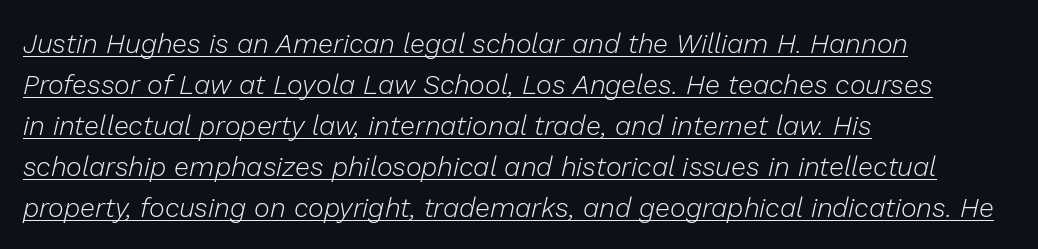
The image shows 27 px text type, italic (leaning right); set left-aligned, normal line spacing (1.52x), normal letter spacing, underlined.
